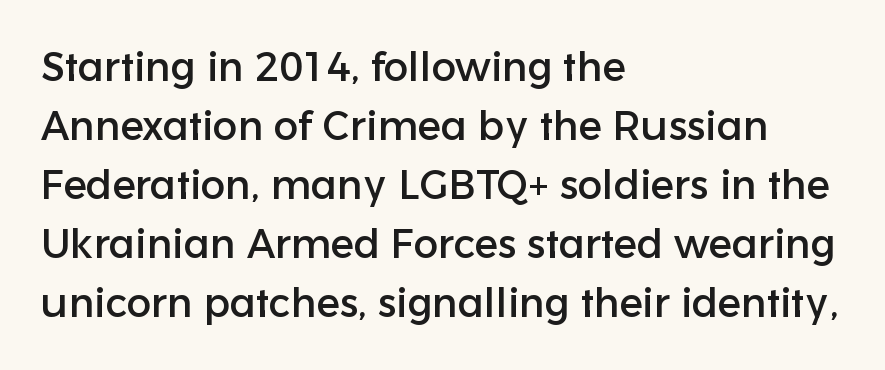
Q: Is the text italic (slanted)? A: No, it is upright.
Q: Is the typeface a serif or a sans-serif typeface? A: Sans-serif.
Q: Is the text underlined? A: No.
Q: How is the paragraph aligned? A: Left-aligned.
Q: Is the spacing between letters normal or unusually wide? A: Normal.
Q: Is the spacing between lines tight, normal or loose? A: Normal.
Q: Width (condensed, normal, or wide)? A: Normal.
Q: Stroke contrast? A: Low.
Q: x-height? A: Medium.
Q: Monospaced? A: No.
